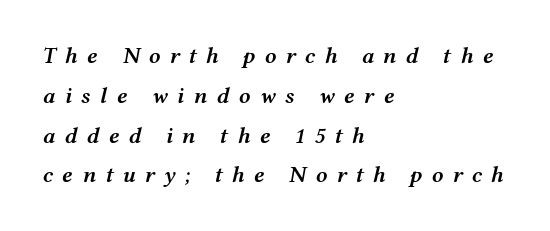
The image shows 23 px text type, italic (leaning right); set left-aligned, line spacing 1.73x, unusually wide letter spacing (+0.4 em), not underlined.
